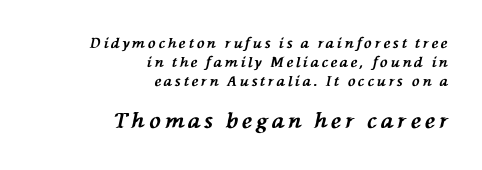
{"italic": "yes", "lean": "left", "slant_degrees": 76, "bold": "yes", "underline": "no", "align": "right", "line_spacing": "normal", "line_spacing_ratio": 1.34, "letter_spacing": "wide", "letter_spacing_em": 0.2, "larger_block": "second", "size_ratio": 1.5, "glyph_px": 21}
